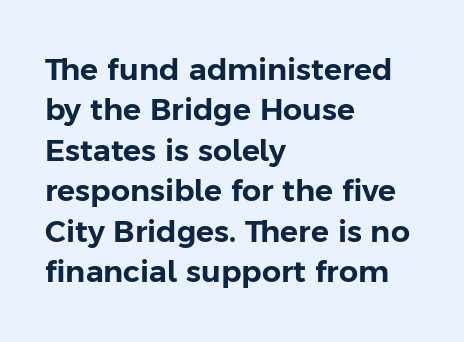
Q: Is the text italic (slanted)? A: No, it is upright.
Q: Is the typeface a serif or a sans-serif typeface? A: Sans-serif.
Q: Is the text underlined? A: No.
Q: How is the paragraph aligned? A: Left-aligned.
Q: Is the spacing between letters normal or unusually wide? A: Normal.
Q: Is the spacing between lines tight, normal or loose? A: Normal.
Q: Width (condensed, normal, or wide)? A: Normal.
Q: Stroke contrast? A: Low.
Q: x-height? A: Medium.
Q: Monospaced? A: No.
